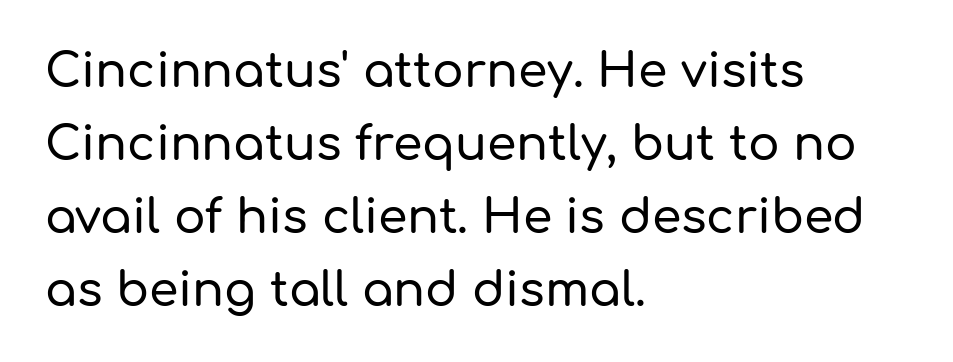
Q: Is the text italic (slanted)? A: No, it is upright.
Q: Is the typeface a serif or a sans-serif typeface? A: Sans-serif.
Q: Is the text underlined? A: No.
Q: How is the paragraph aligned? A: Left-aligned.
Q: Is the spacing between letters normal or unusually wide? A: Normal.
Q: Is the spacing between lines tight, normal or loose? A: Normal.
Q: Width (condensed, normal, or wide)? A: Normal.
Q: Stroke contrast? A: Low.
Q: x-height? A: Medium.
Q: Monospaced? A: No.
